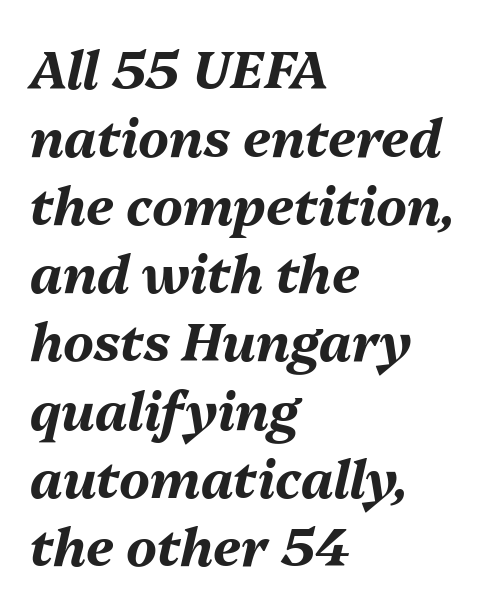
{"italic": "yes", "lean": "right", "slant_degrees": 13, "bold": "yes", "weight": "bold", "width": "normal", "stroke_contrast": "medium", "x_height": "medium", "monospaced": "no", "underline": "no", "align": "left", "line_spacing": "normal", "line_spacing_ratio": 1.31, "letter_spacing": "normal", "letter_spacing_em": 0.0, "glyph_px": 52}
